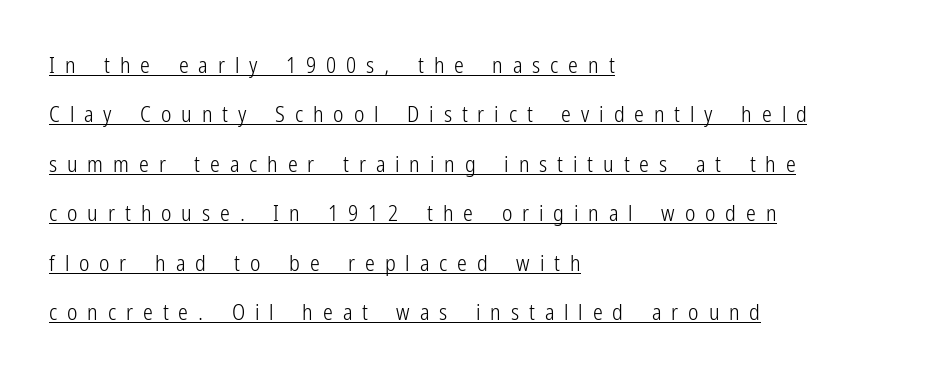
Q: Is the text bold? A: No.
Q: Is the text italic (slanted)? A: No, it is upright.
Q: Is the text underlined? A: Yes.
Q: How is the paragraph aligned? A: Left-aligned.
Q: Is the spacing between letters normal or unusually wide? A: Unusually wide.
Q: Is the spacing between lines tight, normal or loose? A: Loose.
